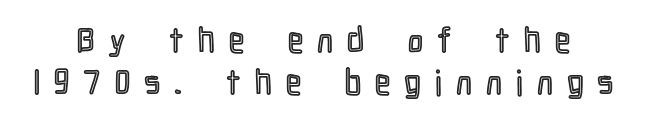
{"italic": "no", "width": "condensed", "x_height": "medium", "monospaced": "no", "underline": "no", "line_spacing": "normal", "line_spacing_ratio": 1.25, "letter_spacing": "wide", "letter_spacing_em": 0.42, "glyph_px": 34}
